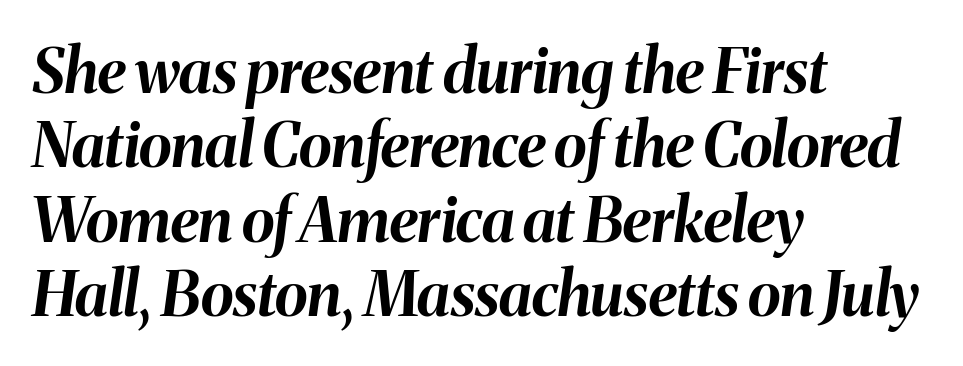
The image shows 61 px bold type, italic (leaning right); set left-aligned, line spacing 1.22x, normal letter spacing, not underlined; medium stroke contrast and a medium x-height.
